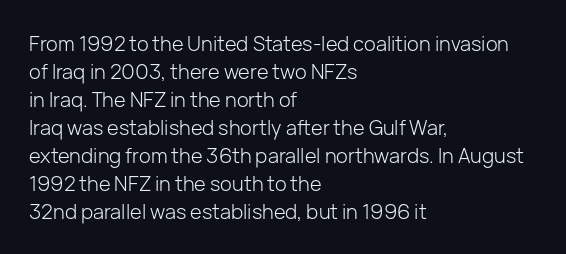
Q: Is the text bold? A: No.
Q: Is the text italic (slanted)? A: No, it is upright.
Q: Is the text underlined? A: No.
Q: How is the paragraph aligned? A: Left-aligned.
Q: Is the spacing between letters normal or unusually wide? A: Normal.
Q: Is the spacing between lines tight, normal or loose? A: Normal.
